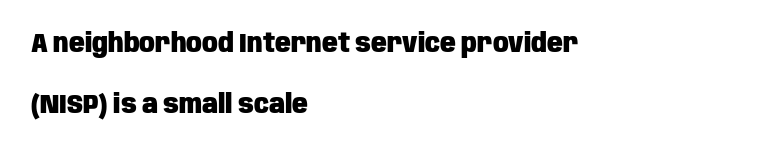
The image shows 26 px bold type, upright; set left-aligned, loose line spacing (2.33x), normal letter spacing, not underlined.
